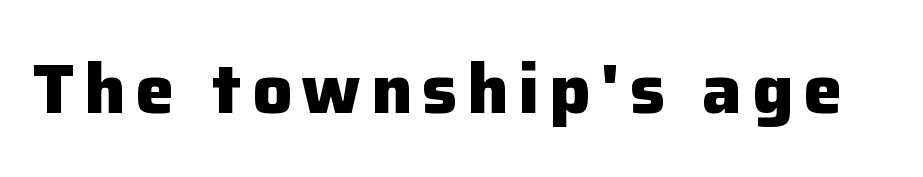
This is heavy type, rendered in bold. Every character sits straight up, as roman type does. Decoration check: the copy has no underline. A typesetter would call this proportional, since set widths differ per character. The rendering shows plain stroke endings on the letterforms — a sans-serif design.
